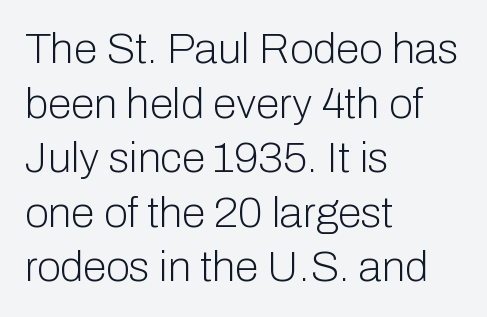
Q: Is the text bold? A: No.
Q: Is the text italic (slanted)? A: No, it is upright.
Q: Is the typeface a serif or a sans-serif typeface? A: Sans-serif.
Q: Is the text underlined? A: No.
Q: How is the paragraph aligned? A: Left-aligned.
Q: Is the spacing between letters normal or unusually wide? A: Normal.
Q: Is the spacing between lines tight, normal or loose? A: Normal.
Q: Width (condensed, normal, or wide)? A: Normal.
Q: Stroke contrast? A: Low.
Q: x-height? A: Medium.
Q: Monospaced? A: No.
